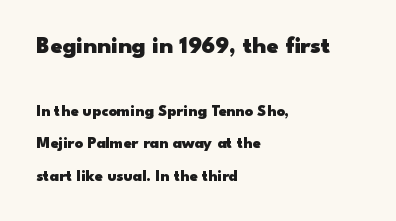
Q: Is the text bold? A: Yes.
Q: Is the text italic (slanted)? A: No, it is upright.
Q: Is the text underlined? A: No.
Q: How is the paragraph aligned? A: Left-aligned.
Q: Is the spacing between letters normal or unusually wide? A: Normal.
Q: Is the spacing between lines tight, normal or loose? A: Loose.
Q: Which block of text is set in a larger size, the first (top) or the second (bottom)? A: The first (top) one.
